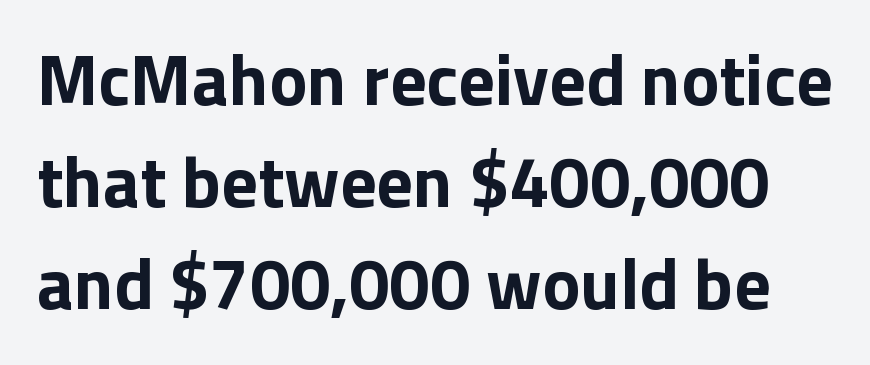
{"serif": "no", "italic": "no", "bold": "yes", "weight": "bold", "width": "normal", "stroke_contrast": "low", "x_height": "medium", "monospaced": "no", "underline": "no", "line_spacing": "normal", "line_spacing_ratio": 1.42, "letter_spacing": "normal", "letter_spacing_em": 0.0, "glyph_px": 72}
